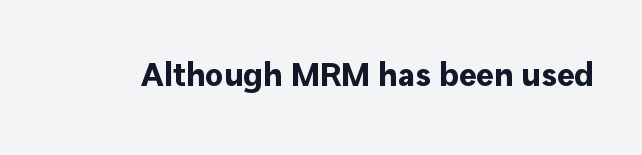
You'd pick this weight for a headline — it's a proper bold. I'd call this a sans setting — the letters go barefoot. The area under the type is left untouched. Spacing verdict: proportional, widths tailored to each character. The line texture is even and compact thanks to regular tracking. These lines were composed using upright roman letters.
